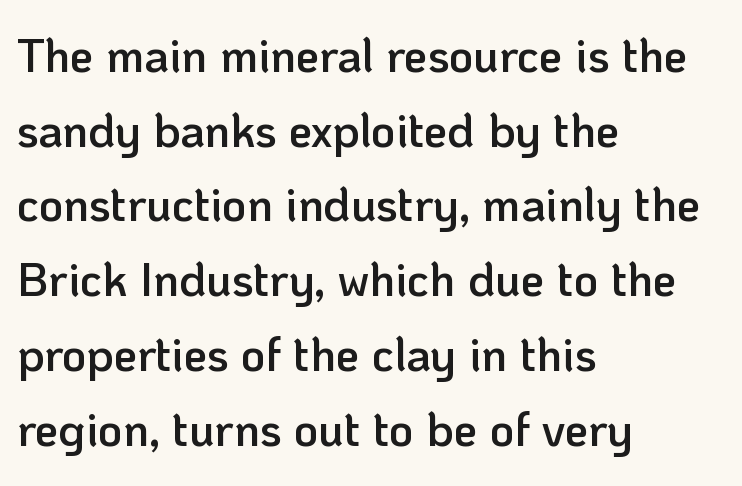
If you drew a ruler down the left edge, every line would touch it. A semibold gives these letters moderate extra thickness, short of bold. The foot of each line stays bare and open. Every stem runs plumb, perpendicular to the baseline. The rendering uses natural spacing where letterforms have individual widths. The passage shown stacks its lines at a standard gap.
